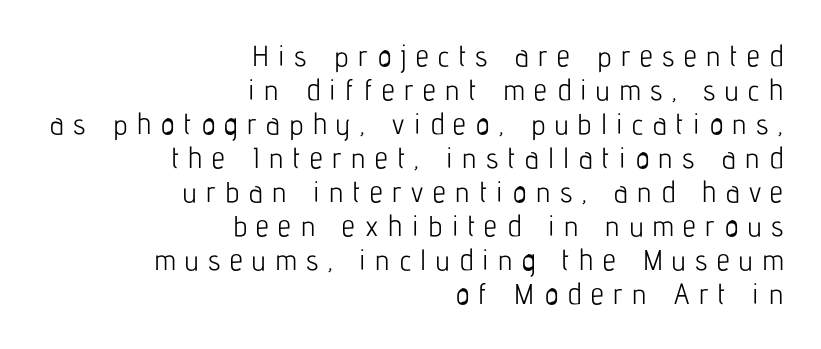
The image shows 29 px light, condensed sans-serif type, upright; set right-aligned, line spacing 1.17x, unusually wide letter spacing (+0.33 em), not underlined; low stroke contrast and a medium x-height.
